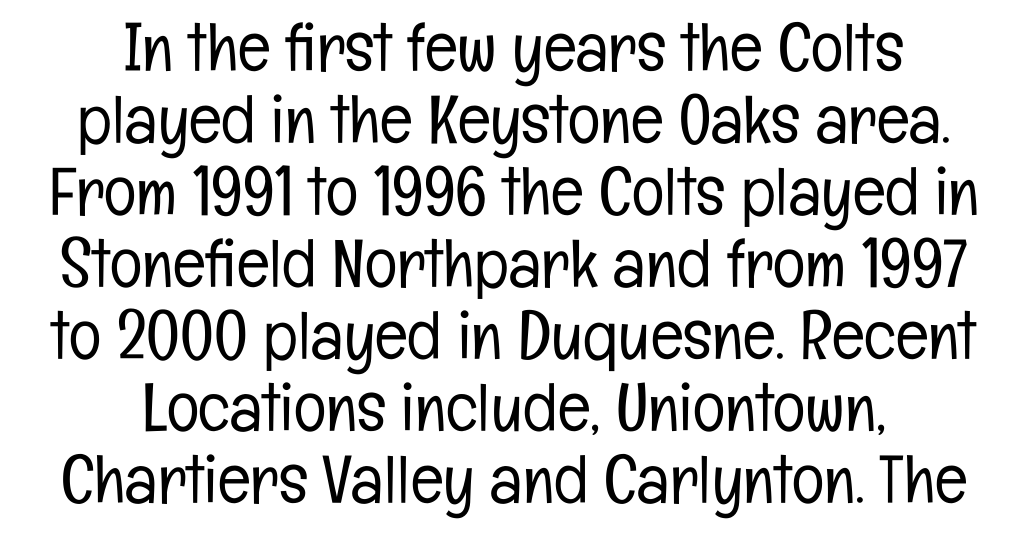
Classification — sans serif. Summary of weight: not heavy and not bold. Descender tails drop into unmarked territory. This is roman type, the default non-slanted kind. Line spacing here is tight. This sample is center-justified, so both line endings float freely.
